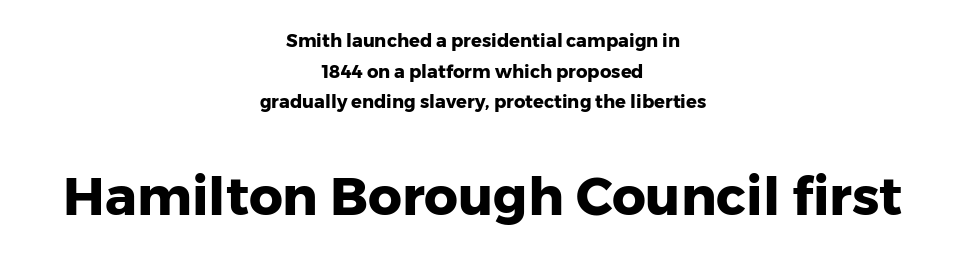
The image shows 53 px heavy sans-serif type, upright; set centered, normal line spacing (1.7x), normal letter spacing, not underlined; the second (bottom) block is 2.94x larger; low stroke contrast and a medium x-height.
